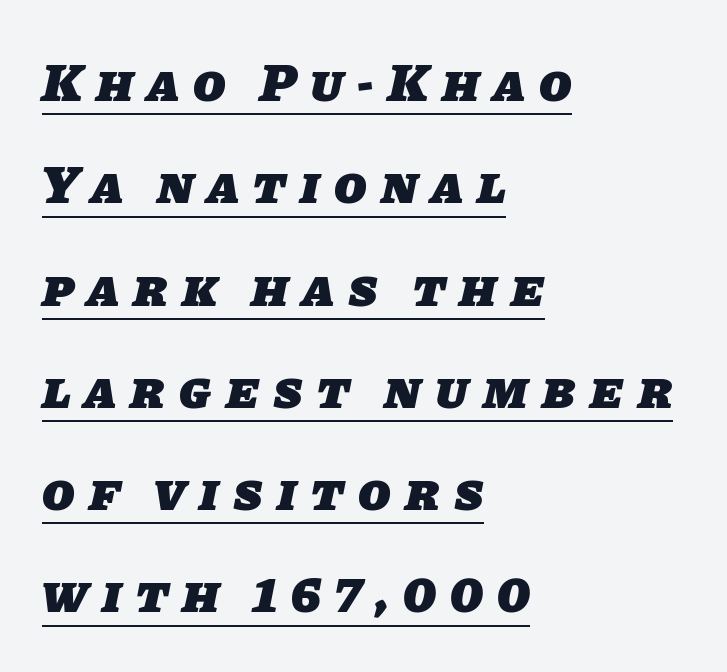
The setting favours the left margin, as ordinary paragraphs usually do. The letters are bold, with thick, heavy strokes. In designer terms, the underline attribute is active on this setting. Looks like regular typesetting: each glyph gets only the width it needs. Successive baselines arrive slowly, with a big drop between each.
